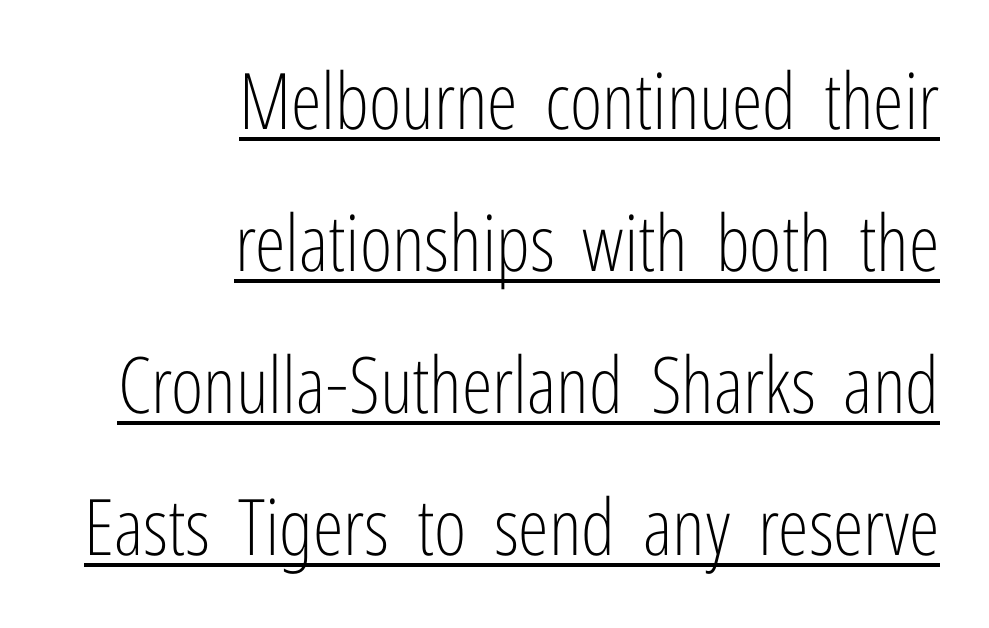
{"serif": "no", "italic": "no", "bold": "no", "weight": "light", "width": "condensed", "stroke_contrast": "low", "x_height": "medium", "monospaced": "no", "underline": "yes", "align": "right", "line_spacing_ratio": 1.82, "letter_spacing": "normal", "letter_spacing_em": 0.0, "glyph_px": 78}
